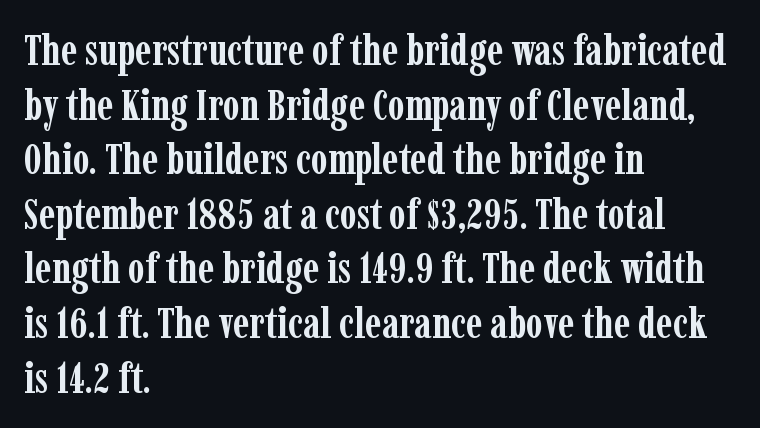
Notice how descenders clear the ascenders below comfortably — that's standard leading. The rendering uses natural spacing where letterforms have individual widths. Quick note: underline off. Tracking here is standard; glyphs follow each other at the usual distance.
